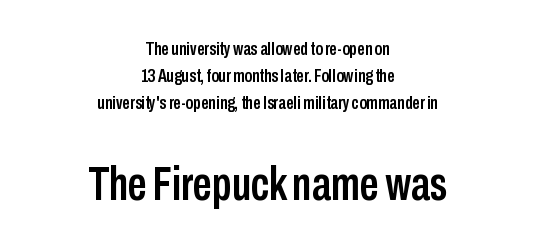
The image shows 48 px condensed sans-serif type, upright; set centered, normal line spacing (1.41x), normal letter spacing, not underlined; the second (bottom) block is 2.53x larger; low stroke contrast and a medium x-height.
